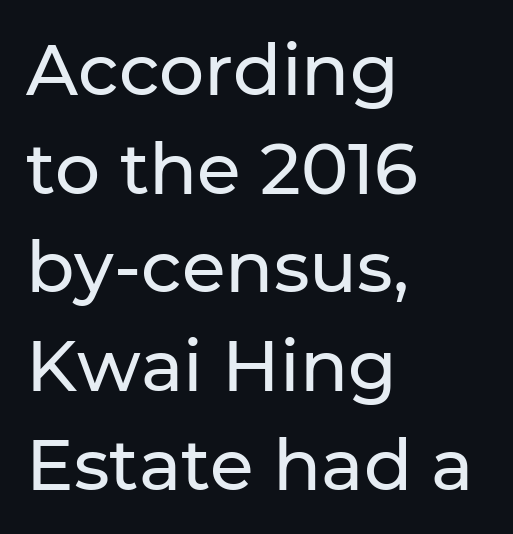
The image shows 71 px sans-serif type, upright; set left-aligned, normal line spacing (1.39x), normal letter spacing, not underlined; low stroke contrast and a medium x-height.
